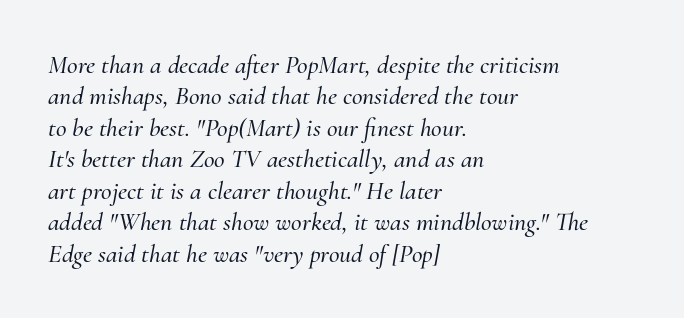
The rag falls on the right side of this text block. Each word holds together tightly as a unit, with standard inter-letter gaps. Notice how the stems are inclined rather than vertical — that's the hallmark of italics. Nobody drew a line under any word here.
